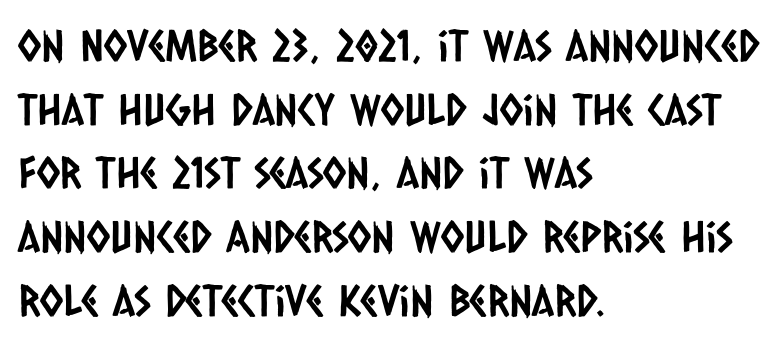
{"serif": "no", "width": "condensed", "stroke_contrast": "low", "x_height": "large", "monospaced": "no", "underline": "no", "align": "left", "line_spacing": "normal", "line_spacing_ratio": 1.48, "letter_spacing": "normal", "letter_spacing_em": 0.0, "glyph_px": 43}
